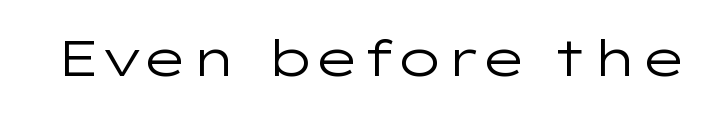
Q: Is the text bold? A: No.
Q: Is the text italic (slanted)? A: No, it is upright.
Q: Is the typeface a serif or a sans-serif typeface? A: Sans-serif.
Q: Is the text underlined? A: No.
Q: Is the spacing between letters normal or unusually wide? A: Normal.
Q: Width (condensed, normal, or wide)? A: Wide.
Q: Stroke contrast? A: Low.
Q: x-height? A: Medium.
Q: Monospaced? A: No.
